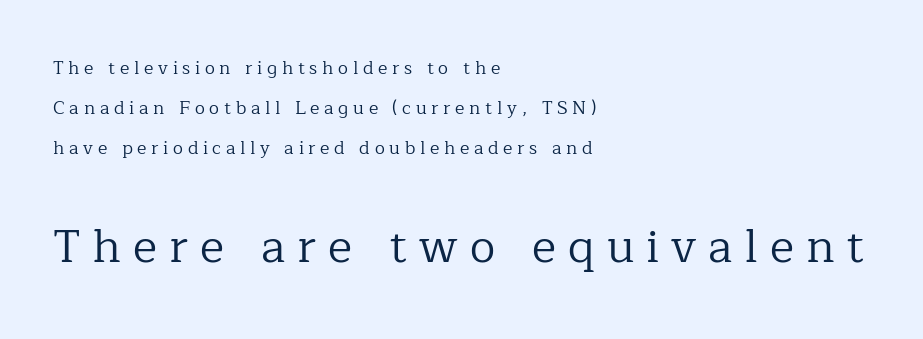
The image shows 46 px regular-weight serif type, upright; set left-aligned, loose line spacing (2.21x), unusually wide letter spacing (+0.26 em), not underlined; the second (bottom) block is 2.56x larger; low stroke contrast and a medium x-height.
